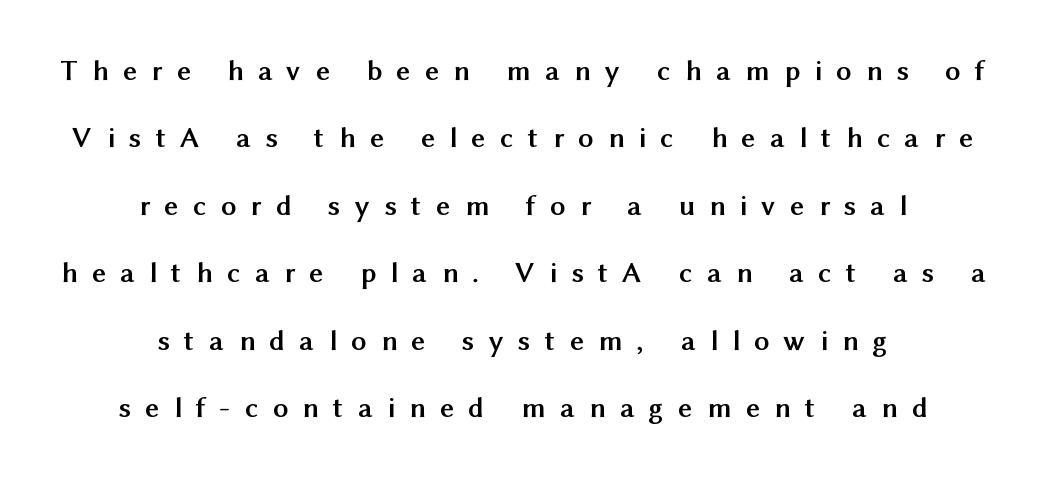
The passage shown stacks its lines with a broad gap. The font is running at its bold setting. Nope, not italic — everything's standing straight. Lines of text with bare space underneath.
